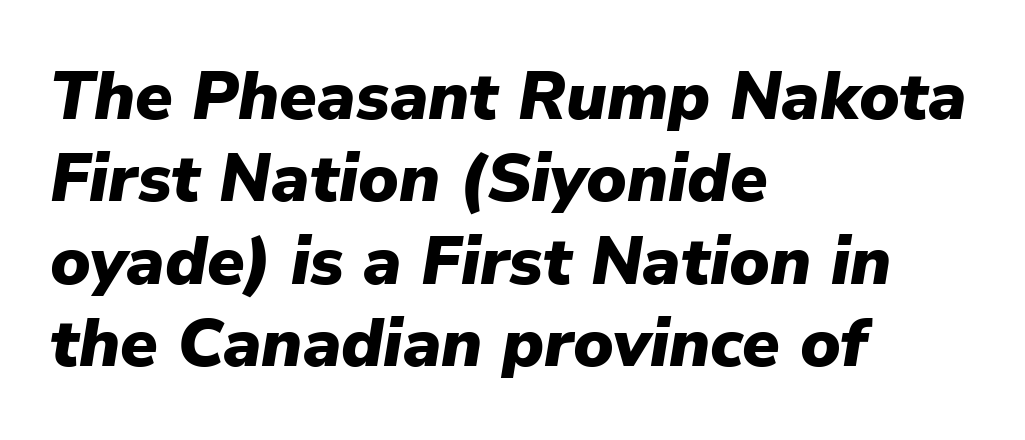
{"italic": "yes", "lean": "right", "slant_degrees": 9, "bold": "yes", "weight": "heavy", "width": "normal", "stroke_contrast": "low", "x_height": "medium", "monospaced": "no", "underline": "no", "align": "left", "line_spacing_ratio": 1.21, "letter_spacing": "normal", "letter_spacing_em": 0.0, "glyph_px": 68}
